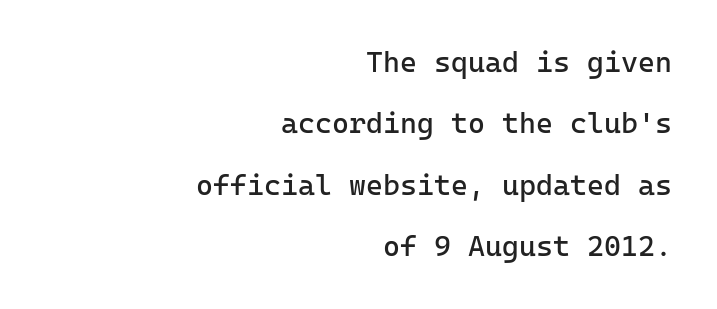
The image shows 29 px regular-weight sans-serif type, upright, monospaced; set right-aligned, loose line spacing (2.12x), normal letter spacing, not underlined; low stroke contrast and a medium x-height.
